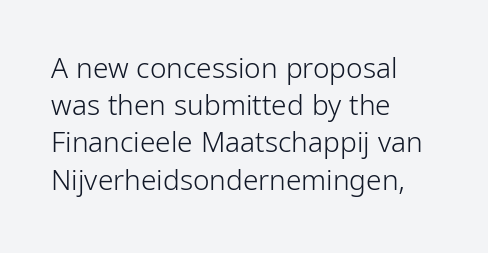
The lettering holds an erect, upright posture throughout. Default kerning and tracking; the words read as compact shapes. No word sits above an underline. Caption: face not bold, strokes unweighted. The leading is moderate, giving the passage an even texture.
